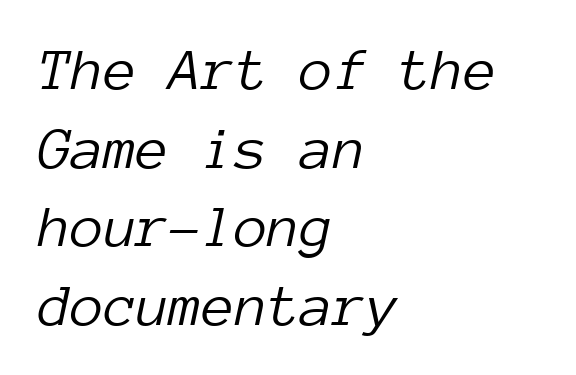
The image shows 60 px light type, italic (leaning right), monospaced; set left-aligned, normal line spacing (1.31x), normal letter spacing, not underlined; low stroke contrast and a medium x-height.
